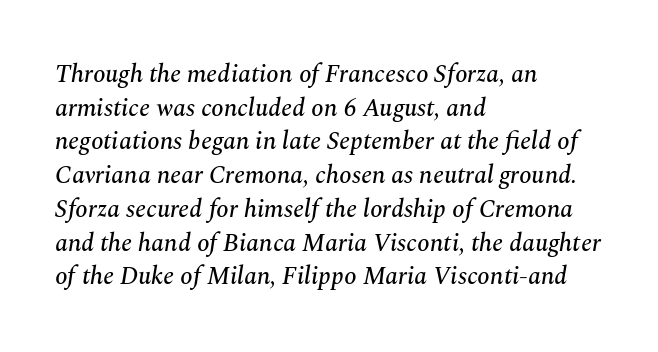
The image shows 25 px text type, italic (leaning right); set left-aligned, normal line spacing (1.35x), normal letter spacing, not underlined.
